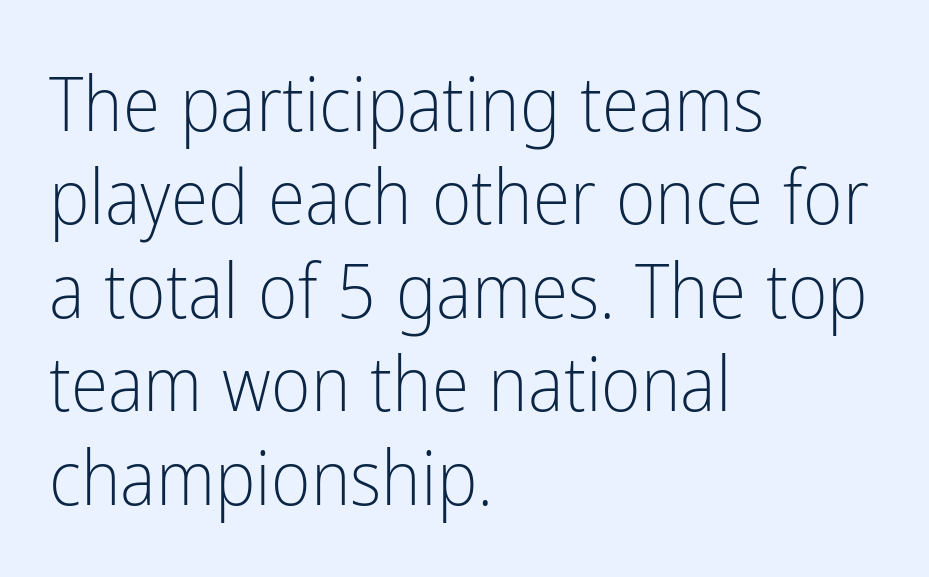
{"serif": "no", "italic": "no", "bold": "no", "weight": "light", "width": "condensed", "stroke_contrast": "low", "x_height": "medium", "monospaced": "no", "underline": "no", "align": "left", "line_spacing_ratio": 1.23, "letter_spacing": "normal", "letter_spacing_em": 0.0, "glyph_px": 76}
